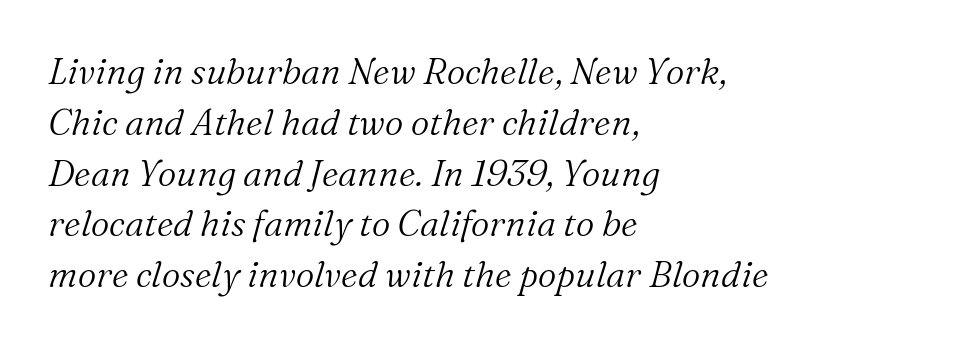
The image shows 36 px light serif type, italic (leaning right); set left-aligned, normal line spacing (1.41x), normal letter spacing, not underlined; medium stroke contrast and a medium x-height.
